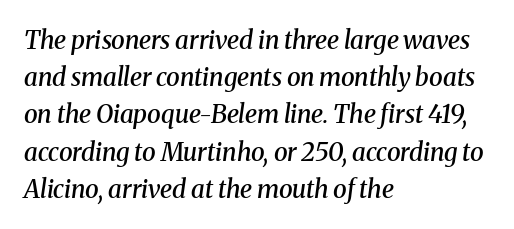
Line beginnings align vertically; line endings do not. These lines keep a tight, regular rhythm from letter to letter. Slanted lettering throughout. Typographic density is moderately raised because the face is semibold. The passage shown stacks its lines at a standard gap. The passage shown is not underscored anywhere.
